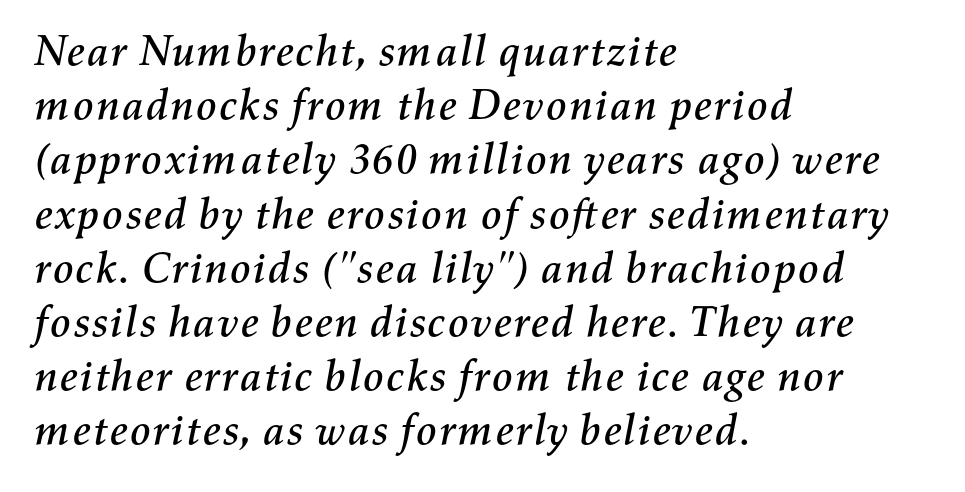
The image shows 43 px text type, italic (leaning right); set left-aligned, normal line spacing (1.26x), normal letter spacing, not underlined; medium stroke contrast and a medium x-height.
